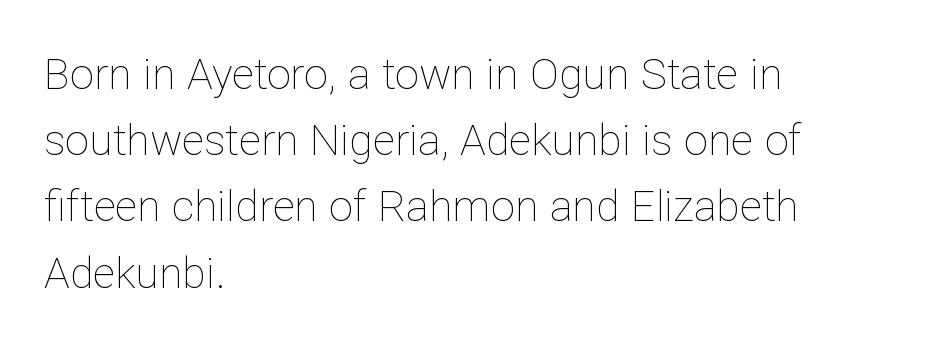
The image shows 43 px thin type, upright; set left-aligned, normal line spacing (1.54x), normal letter spacing, not underlined; low stroke contrast and a medium x-height.
